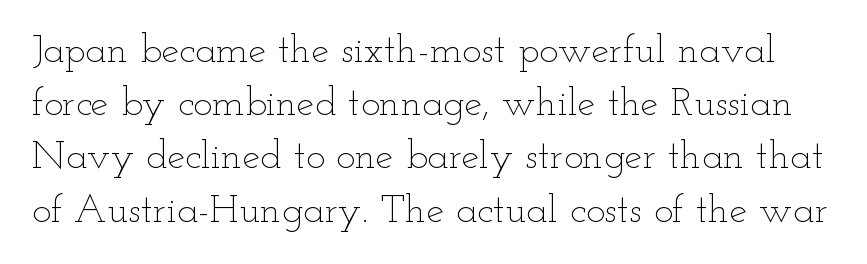
{"italic": "no", "bold": "no", "weight": "thin", "width": "wide", "stroke_contrast": "low", "x_height": "small", "monospaced": "no", "underline": "no", "line_spacing": "normal", "line_spacing_ratio": 1.33, "letter_spacing": "normal", "letter_spacing_em": 0.0, "glyph_px": 40}
